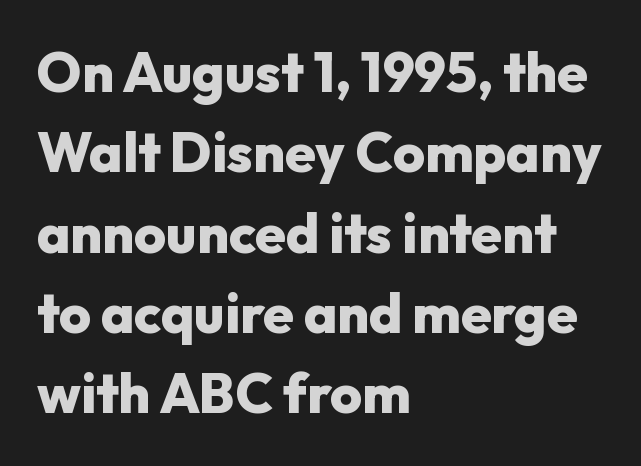
Q: Is the text bold? A: Yes.
Q: Is the text italic (slanted)? A: No, it is upright.
Q: Is the typeface a serif or a sans-serif typeface? A: Sans-serif.
Q: Is the text underlined? A: No.
Q: How is the paragraph aligned? A: Left-aligned.
Q: Is the spacing between letters normal or unusually wide? A: Normal.
Q: Is the spacing between lines tight, normal or loose? A: Normal.
Q: Width (condensed, normal, or wide)? A: Normal.
Q: Stroke contrast? A: Low.
Q: x-height? A: Medium.
Q: Monospaced? A: No.
